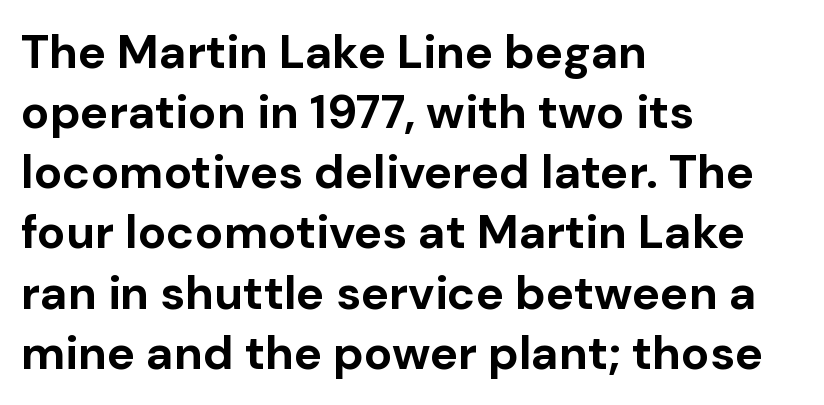
The image shows 47 px bold sans-serif type, upright; set left-aligned, normal line spacing (1.28x), normal letter spacing, not underlined; low stroke contrast and a medium x-height.
